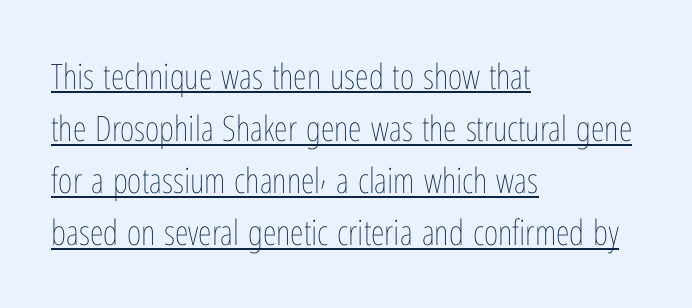
Q: Is the text bold? A: No.
Q: Is the text italic (slanted)? A: No, it is upright.
Q: Is the text underlined? A: Yes.
Q: How is the paragraph aligned? A: Left-aligned.
Q: Is the spacing between letters normal or unusually wide? A: Normal.
Q: Is the spacing between lines tight, normal or loose? A: Normal.
Q: Width (condensed, normal, or wide)? A: Condensed.
Q: Stroke contrast? A: Low.
Q: x-height? A: Medium.
Q: Monospaced? A: No.
